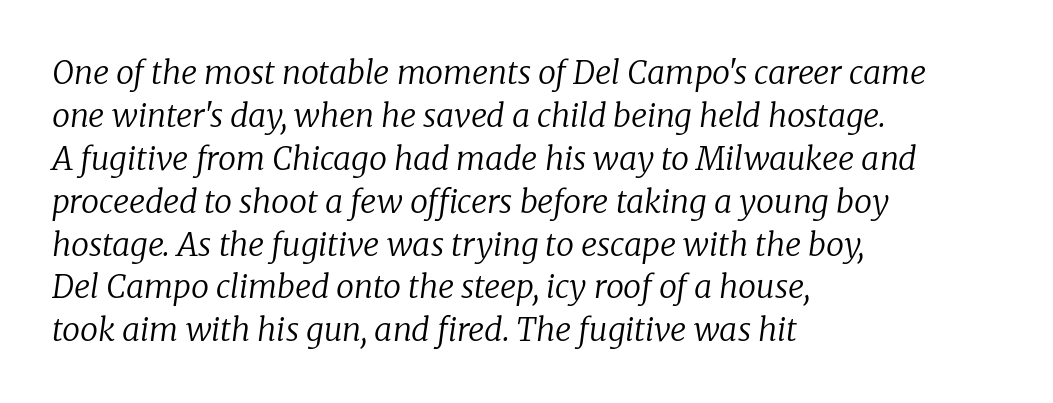
Q: Is the text bold? A: No.
Q: Is the text italic (slanted)? A: Yes, it leans right by about 8 degrees.
Q: Is the typeface a serif or a sans-serif typeface? A: Serif.
Q: Is the text underlined? A: No.
Q: How is the paragraph aligned? A: Left-aligned.
Q: Is the spacing between letters normal or unusually wide? A: Normal.
Q: Is the spacing between lines tight, normal or loose? A: Normal.
Q: Width (condensed, normal, or wide)? A: Normal.
Q: Stroke contrast? A: Low.
Q: x-height? A: Medium.
Q: Monospaced? A: No.
